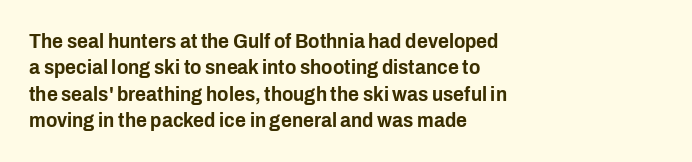
Q: Is the text italic (slanted)? A: No, it is upright.
Q: Is the text underlined? A: No.
Q: How is the paragraph aligned? A: Left-aligned.
Q: Is the spacing between letters normal or unusually wide? A: Normal.
Q: Is the spacing between lines tight, normal or loose? A: Normal.
